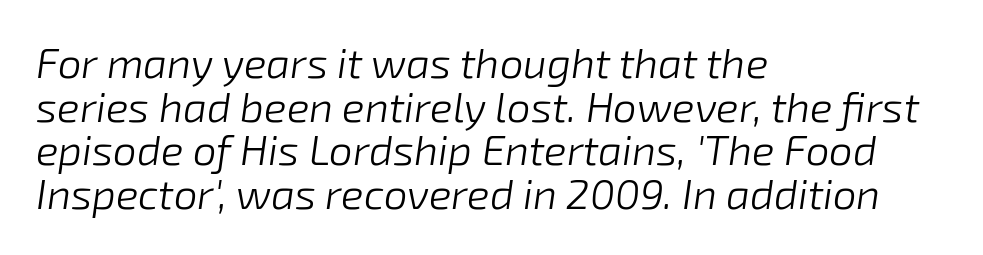
{"italic": "yes", "lean": "right", "slant_degrees": 8, "bold": "no", "weight": "light", "width": "normal", "stroke_contrast": "low", "x_height": "medium", "monospaced": "no", "underline": "no", "align": "left", "line_spacing": "tight", "line_spacing_ratio": 1.04, "letter_spacing": "normal", "letter_spacing_em": 0.0, "glyph_px": 42}
